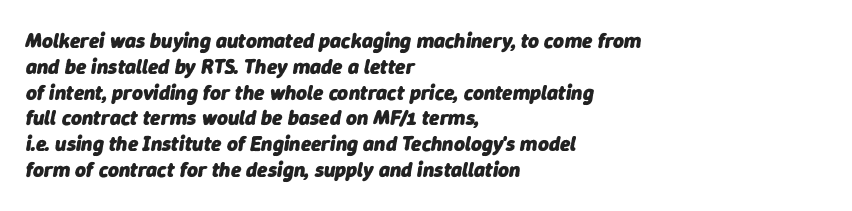
Words appear dense and cohesive because spacing is normal. If you drew a line through each stem, it would be angled. The strokes are fattened all the way to bold. Descender tails drop into unmarked territory.
